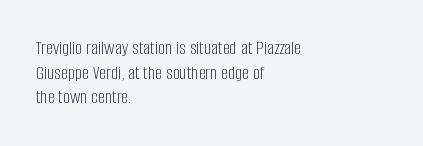
Casual observation: everything's shoved over to the left. This is not heavy type; no bold has been used. Italic? Not at all — the glyphs are vertical. The space beneath each line is pristine and unruled. No extra tracking has been applied to these lines.
